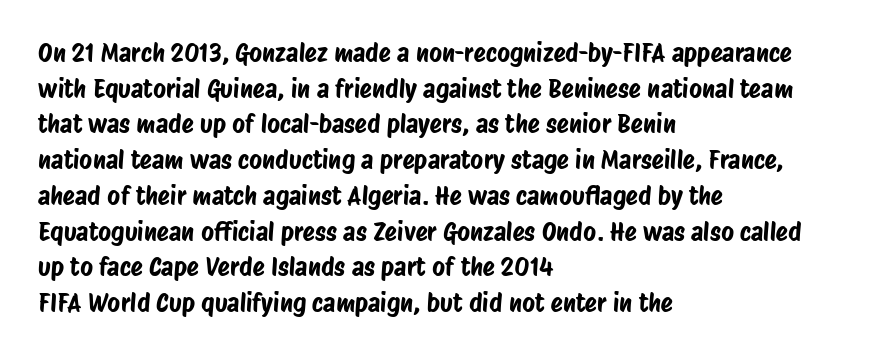
Q: Is the text underlined? A: No.
Q: How is the paragraph aligned? A: Left-aligned.
Q: Is the spacing between letters normal or unusually wide? A: Normal.
Q: Is the spacing between lines tight, normal or loose? A: Normal.
